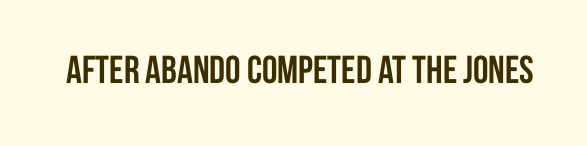
The image shows 39 px semibold, condensed sans-serif type, upright; set normal letter spacing, not underlined; low stroke contrast and a large x-height.
